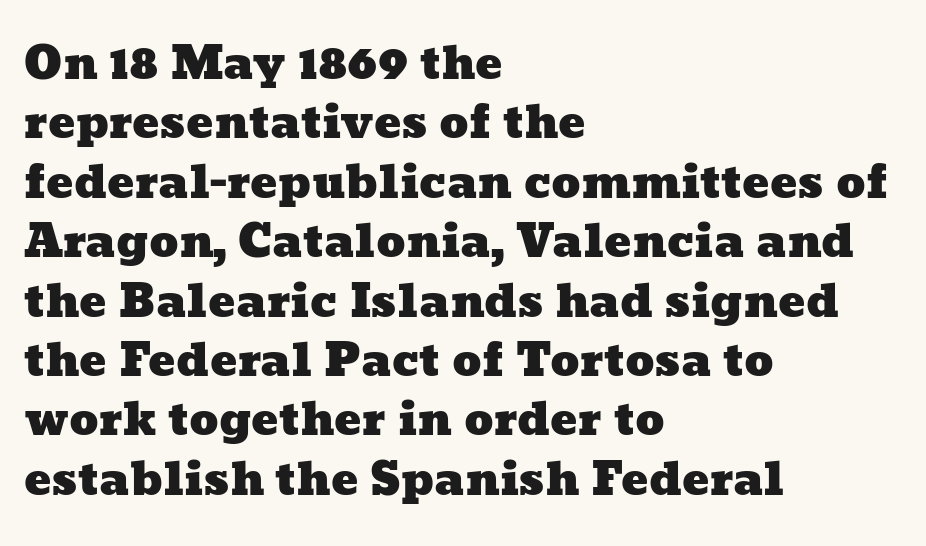
{"width": "wide", "stroke_contrast": "low", "x_height": "medium", "monospaced": "no", "underline": "no", "align": "left", "line_spacing": "normal", "line_spacing_ratio": 1.32, "letter_spacing": "normal", "letter_spacing_em": 0.0, "glyph_px": 45}
